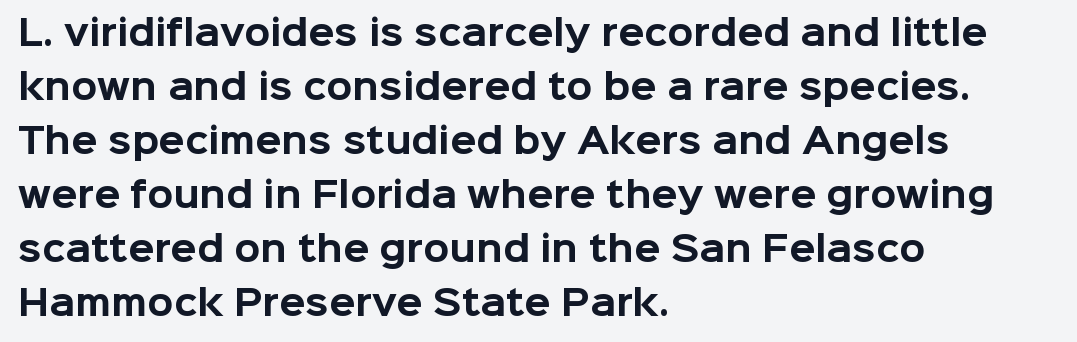
The image shows 34 px bold sans-serif type, upright; set left-aligned, normal line spacing (1.59x), normal letter spacing, not underlined; low stroke contrast and a medium x-height.
